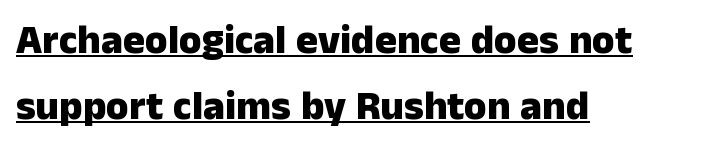
{"serif": "no", "italic": "no", "bold": "yes", "weight": "heavy", "width": "normal", "stroke_contrast": "low", "x_height": "medium", "monospaced": "no", "underline": "yes", "align": "left", "line_spacing": "normal", "line_spacing_ratio": 1.6, "letter_spacing": "normal", "letter_spacing_em": 0.0, "glyph_px": 41}
